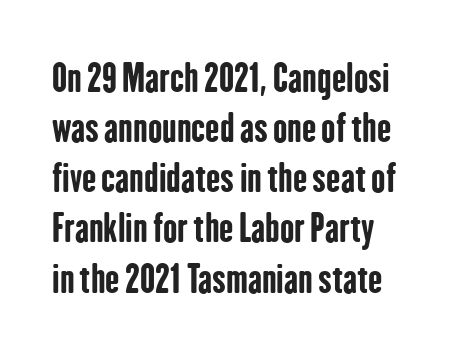
{"serif": "no", "italic": "no", "bold": "yes", "weight": "bold", "width": "condensed", "stroke_contrast": "low", "x_height": "medium", "monospaced": "no", "underline": "no", "line_spacing": "normal", "line_spacing_ratio": 1.32, "letter_spacing": "normal", "letter_spacing_em": 0.0, "glyph_px": 38}
